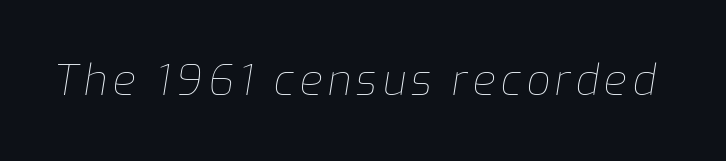
The image shows 42 px thin type, italic (leaning right); set not underlined; low stroke contrast and a medium x-height.
